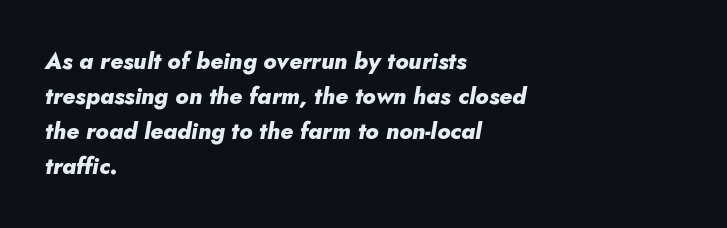
Q: Is the text bold? A: Yes.
Q: Is the text italic (slanted)? A: Yes, it leans right by about 10 degrees.
Q: Is the text underlined? A: No.
Q: How is the paragraph aligned? A: Left-aligned.
Q: Is the spacing between letters normal or unusually wide? A: Normal.
Q: Is the spacing between lines tight, normal or loose? A: Normal.
